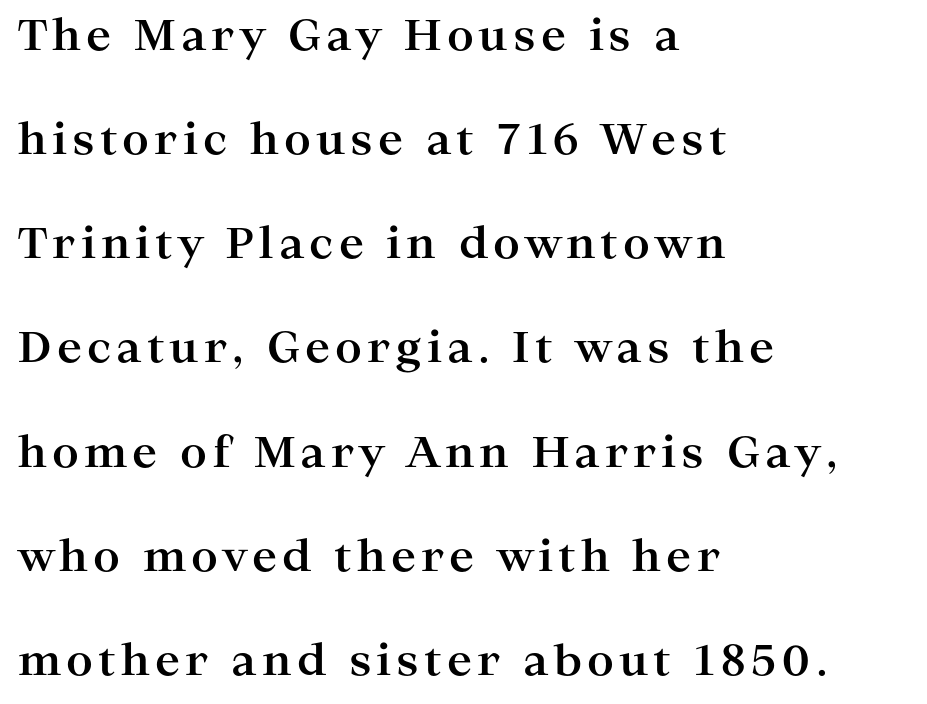
The image shows 42 px bold, wide serif type, upright; set left-aligned, loose line spacing (2.48x), not underlined; high stroke contrast and a medium x-height.
